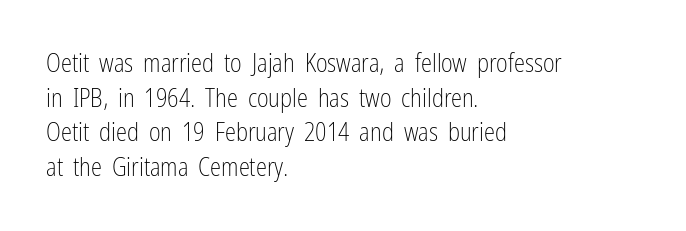
Q: Is the text bold? A: No.
Q: Is the text italic (slanted)? A: No, it is upright.
Q: Is the text underlined? A: No.
Q: How is the paragraph aligned? A: Left-aligned.
Q: Is the spacing between letters normal or unusually wide? A: Normal.
Q: Is the spacing between lines tight, normal or loose? A: Normal.
